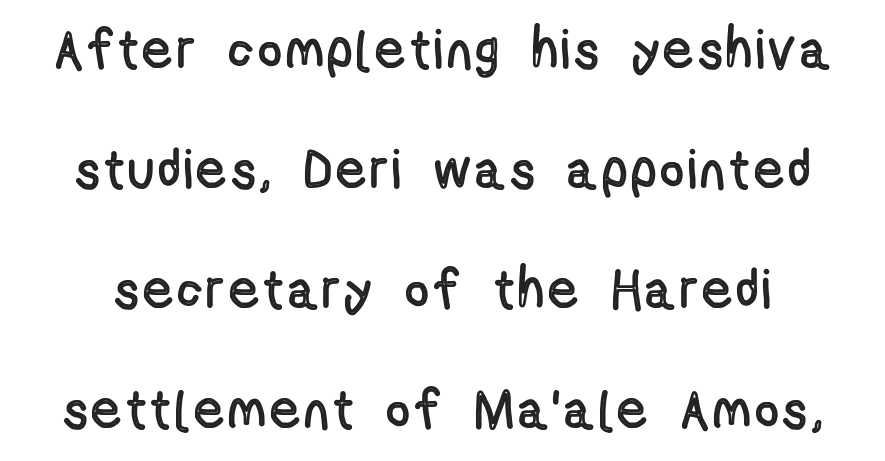
Ordinary non-slanted type is in use. Only glyphs here, with clear space below each row. The rendering uses natural spacing where letterforms have individual widths. Horizontal bands of white between lines are thick stripes.
